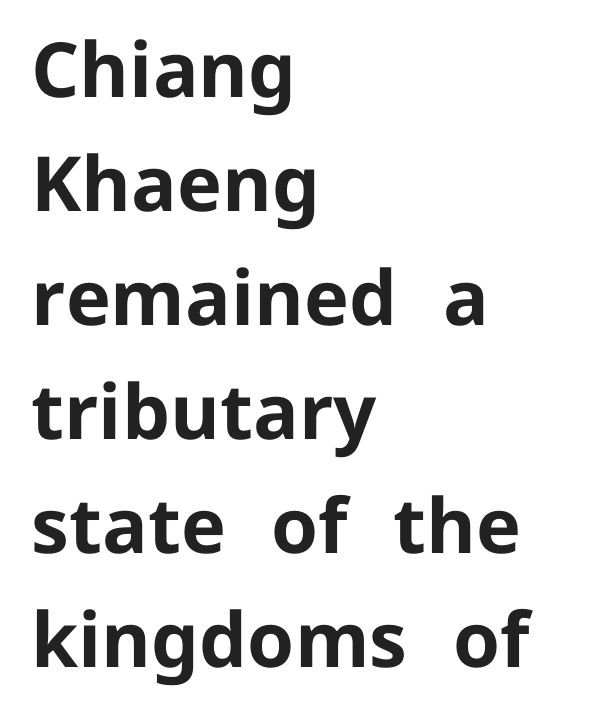
Q: Is the text bold? A: Yes.
Q: Is the text italic (slanted)? A: No, it is upright.
Q: Is the typeface a serif or a sans-serif typeface? A: Sans-serif.
Q: Is the text underlined? A: No.
Q: How is the paragraph aligned? A: Left-aligned.
Q: Is the spacing between letters normal or unusually wide? A: Normal.
Q: Is the spacing between lines tight, normal or loose? A: Normal.
Q: Width (condensed, normal, or wide)? A: Normal.
Q: Stroke contrast? A: Low.
Q: x-height? A: Medium.
Q: Monospaced? A: No.
